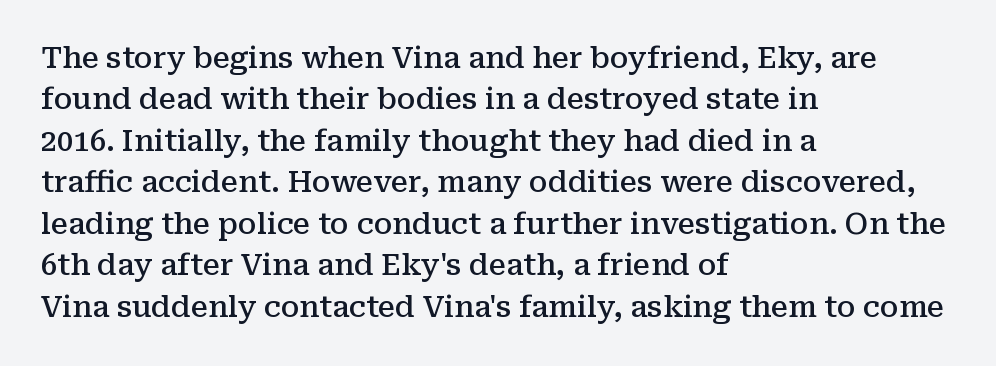
The image shows 29 px semibold serif type, upright; set left-aligned, normal line spacing (1.43x), normal letter spacing, not underlined; medium stroke contrast and a medium x-height.
